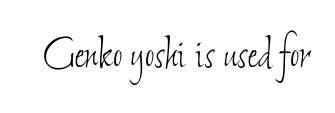
Underline: absent. Honestly, the letter spacing is just normal — you wouldn't notice it. Spacing verdict: proportional, widths tailored to each character. No chunkiness to these letters — they're not bold.
